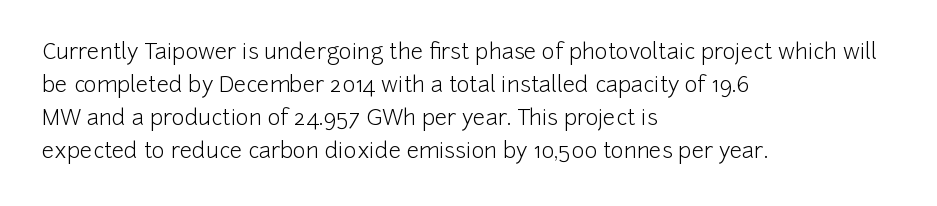
Q: Is the text bold? A: No.
Q: Is the text italic (slanted)? A: No, it is upright.
Q: Is the text underlined? A: No.
Q: How is the paragraph aligned? A: Left-aligned.
Q: Is the spacing between letters normal or unusually wide? A: Normal.
Q: Is the spacing between lines tight, normal or loose? A: Normal.
